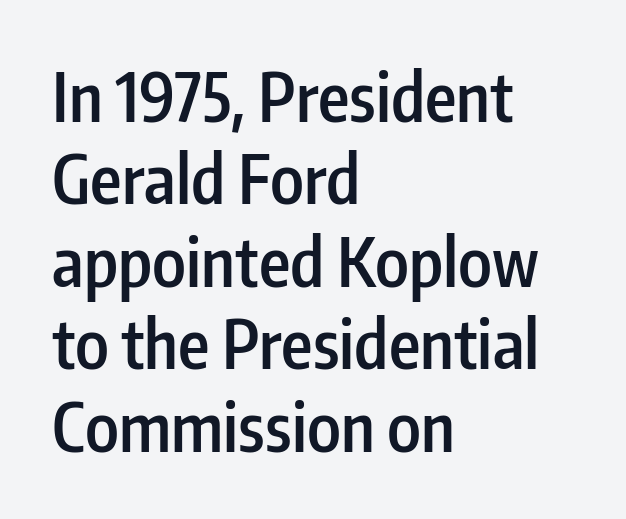
Q: Is the text bold? A: Semi-bold.
Q: Is the text italic (slanted)? A: No, it is upright.
Q: Is the typeface a serif or a sans-serif typeface? A: Sans-serif.
Q: Is the text underlined? A: No.
Q: How is the paragraph aligned? A: Left-aligned.
Q: Is the spacing between letters normal or unusually wide? A: Normal.
Q: Width (condensed, normal, or wide)? A: Condensed.
Q: Stroke contrast? A: Low.
Q: x-height? A: Medium.
Q: Monospaced? A: No.
